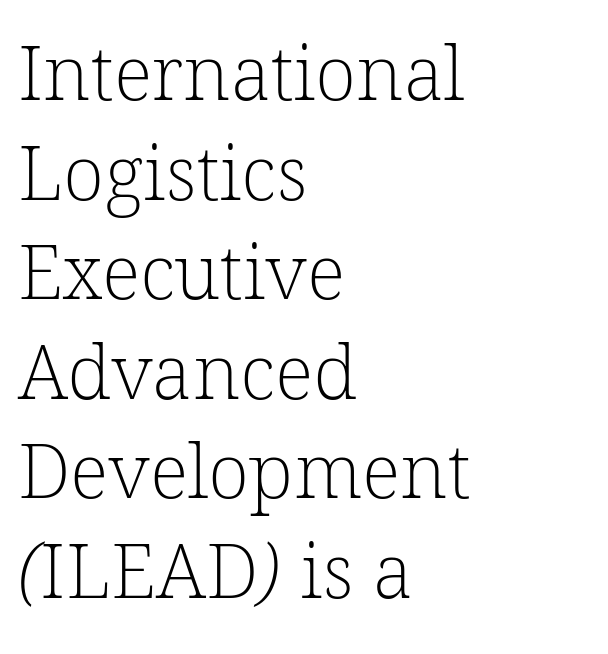
{"serif": "yes", "bold": "no", "weight": "light", "width": "normal", "stroke_contrast": "low", "x_height": "medium", "monospaced": "no", "underline": "no", "align": "left", "line_spacing": "normal", "line_spacing_ratio": 1.31, "letter_spacing": "normal", "letter_spacing_em": 0.0, "glyph_px": 76}
